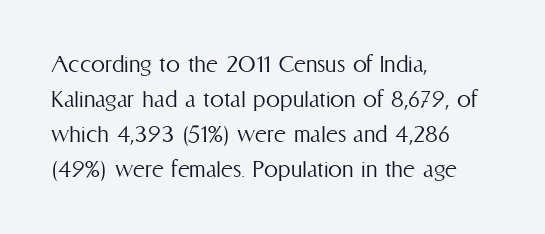
{"italic": "no", "bold": "no", "weight": "light", "width": "condensed", "stroke_contrast": "medium", "x_height": "medium", "monospaced": "no", "underline": "no", "align": "left", "line_spacing": "normal", "line_spacing_ratio": 1.25, "letter_spacing": "normal", "letter_spacing_em": 0.0, "glyph_px": 28}
